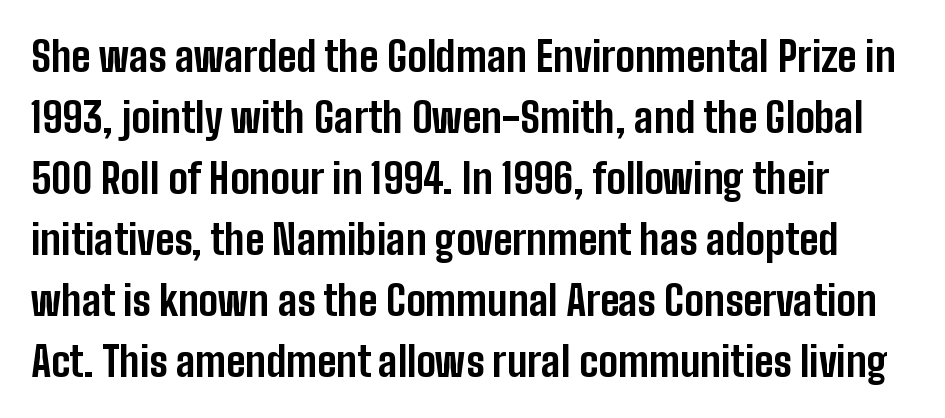
Q: Is the text bold? A: Yes.
Q: Is the text italic (slanted)? A: No, it is upright.
Q: Is the typeface a serif or a sans-serif typeface? A: Sans-serif.
Q: Is the text underlined? A: No.
Q: Is the spacing between letters normal or unusually wide? A: Normal.
Q: Is the spacing between lines tight, normal or loose? A: Normal.
Q: Width (condensed, normal, or wide)? A: Condensed.
Q: Stroke contrast? A: Low.
Q: x-height? A: Medium.
Q: Monospaced? A: No.
